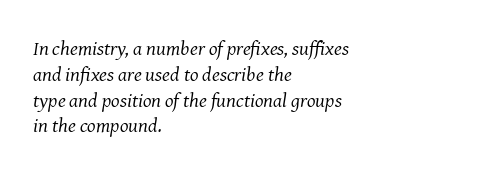
{"italic": "yes", "lean": "right", "slant_degrees": 8, "bold": "no", "underline": "no", "align": "left", "line_spacing": "normal", "line_spacing_ratio": 1.29, "letter_spacing": "normal", "letter_spacing_em": 0.0, "glyph_px": 20}
